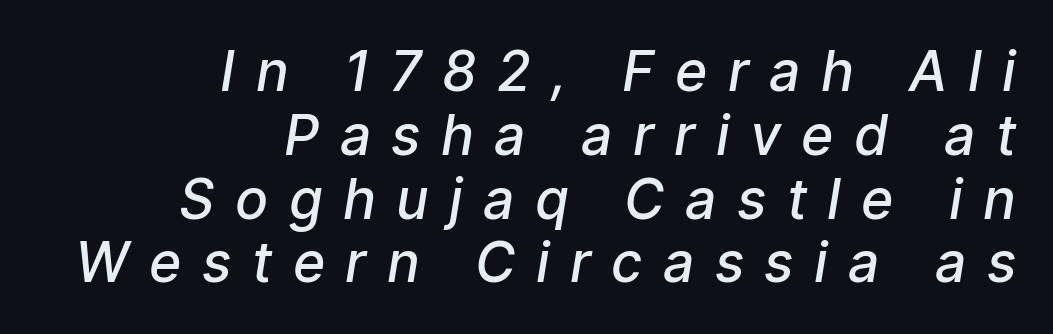
You can tell from the bare stems that sans-serif type was used. Spacing verdict: proportional, widths tailored to each character. Anything drawn beneath the words? Only blank space. The letters are spread apart with noticeably loose tracking. Typeset ragged left — the right edge is the straight one. The sample has been set in demibold, a notch under bold.
